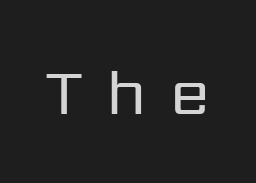
Typographically, this falls in the sans-serif category. Type without underlining. The lettering stays uniformly vertical, giving the passage a roman look. The typeface has the unassuming heft of standard copy or less. Short note: letters widely spaced. Spacing verdict: proportional, widths tailored to each character.
